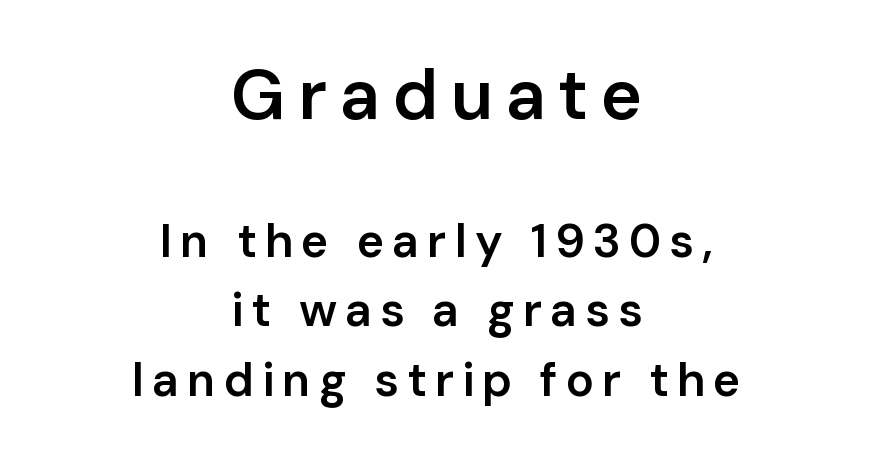
{"serif": "no", "italic": "no", "bold": "semi", "weight": "semibold", "width": "normal", "stroke_contrast": "low", "x_height": "medium", "monospaced": "no", "underline": "no", "align": "center", "line_spacing": "normal", "line_spacing_ratio": 1.48, "larger_block": "first", "size_ratio": 1.51, "glyph_px": 71}
